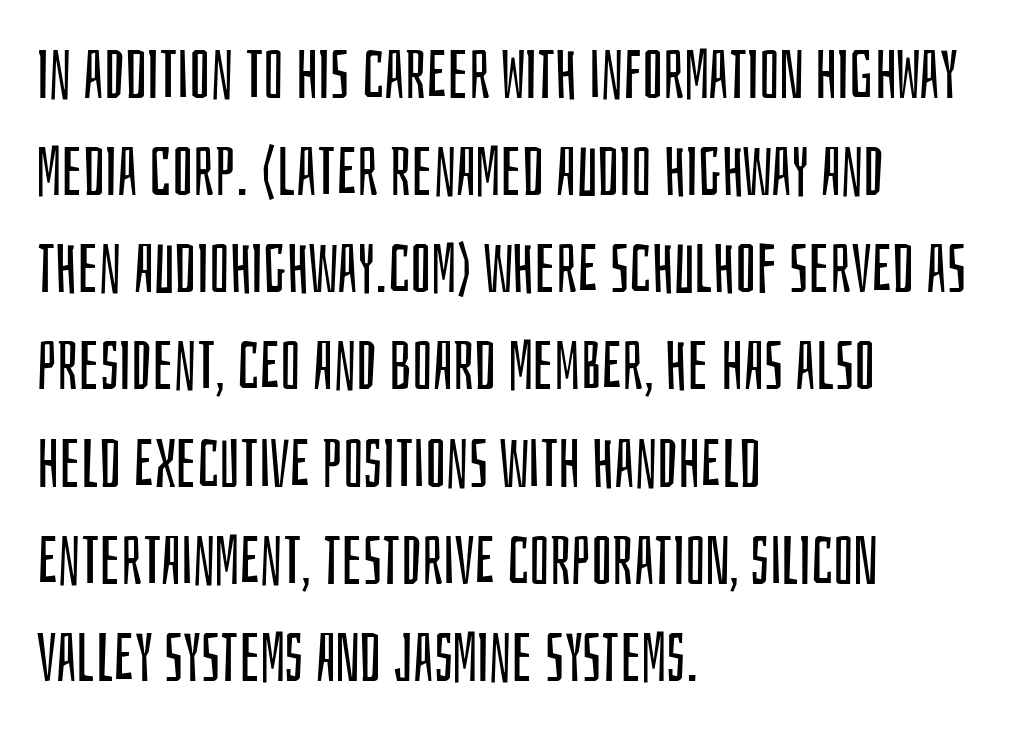
Look at the tracking — it's just the regular setting, nothing added. Compared with a centered layout, this one pins lines to the left instead. The strokes are not fattened; the text isn't bold. You could not count columns in this text — the font is proportionally spaced.
